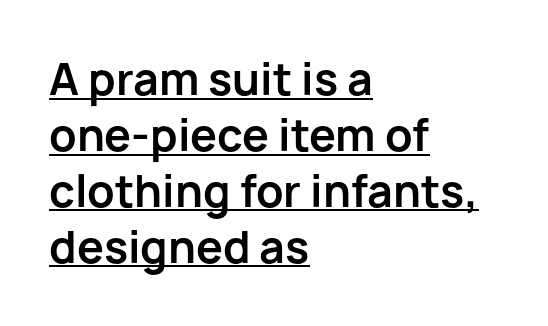
{"serif": "no", "italic": "no", "bold": "yes", "weight": "bold", "width": "normal", "stroke_contrast": "low", "x_height": "medium", "monospaced": "no", "underline": "yes", "align": "left", "line_spacing": "normal", "line_spacing_ratio": 1.3, "letter_spacing": "normal", "letter_spacing_em": 0.0, "glyph_px": 43}
